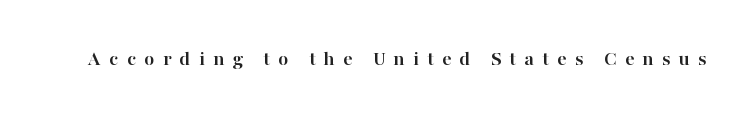
{"italic": "no", "bold": "yes", "underline": "no", "letter_spacing": "wide", "letter_spacing_em": 0.39, "glyph_px": 21}
